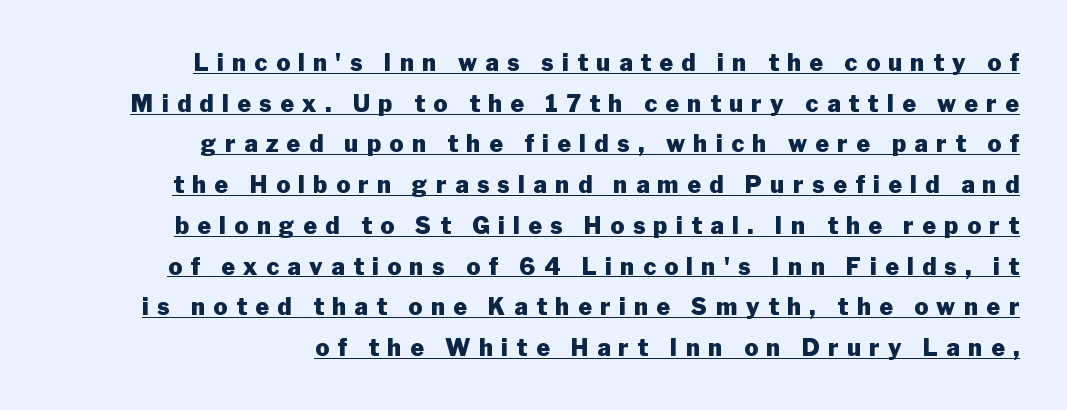
The image shows 23 px bold type, upright; set right-aligned, line spacing 1.77x, unusually wide letter spacing (+0.37 em), underlined.
